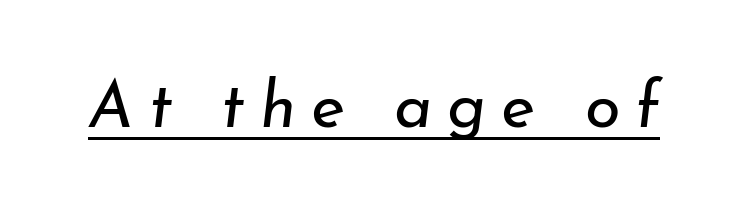
The image shows 65 px regular-weight type, italic (leaning right); set unusually wide letter spacing (+0.23 em), underlined; low stroke contrast and a small x-height.
